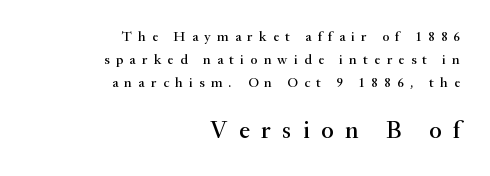
The image shows 25 px text type, upright; set right-aligned, normal line spacing (1.65x), unusually wide letter spacing (+0.45 em), not underlined; the second (bottom) block is 1.79x larger.
